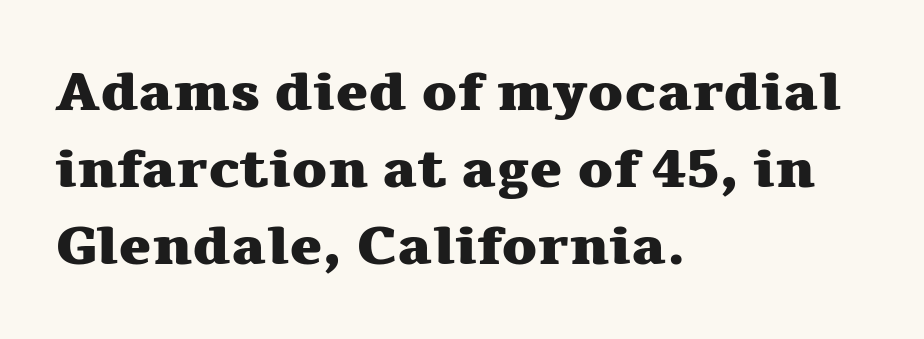
The passage shown is not underscored anywhere. You could call the tracking neutral — neither tight nor loose. The block of text has a typical density, with ordinary space between rows. These lines are rendered in a variable-pitch font. The lettering stays uniformly vertical, giving the passage a roman look. A typesetter would label this face a serif.
